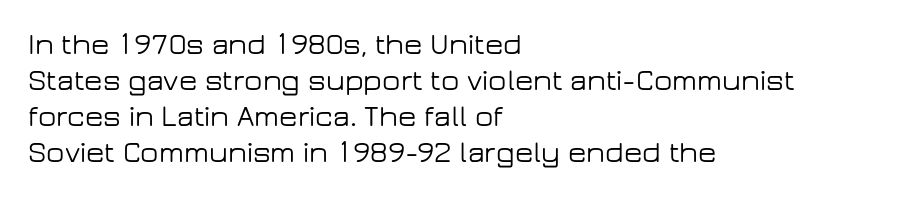
Do the characters align in a grid? No, the font is proportional. Tall strokes in this sample are plumb rather than angled. The characters display no serif detailing; their extremities are plain. Just letters on the line, the space beneath them empty. Letter spacing: default.
